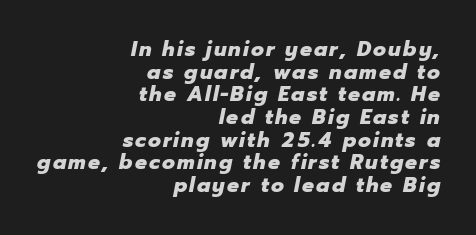
{"italic": "yes", "lean": "right", "slant_degrees": 12, "bold": "yes", "underline": "no", "align": "right", "line_spacing": "tight", "line_spacing_ratio": 1.08, "glyph_px": 21}
